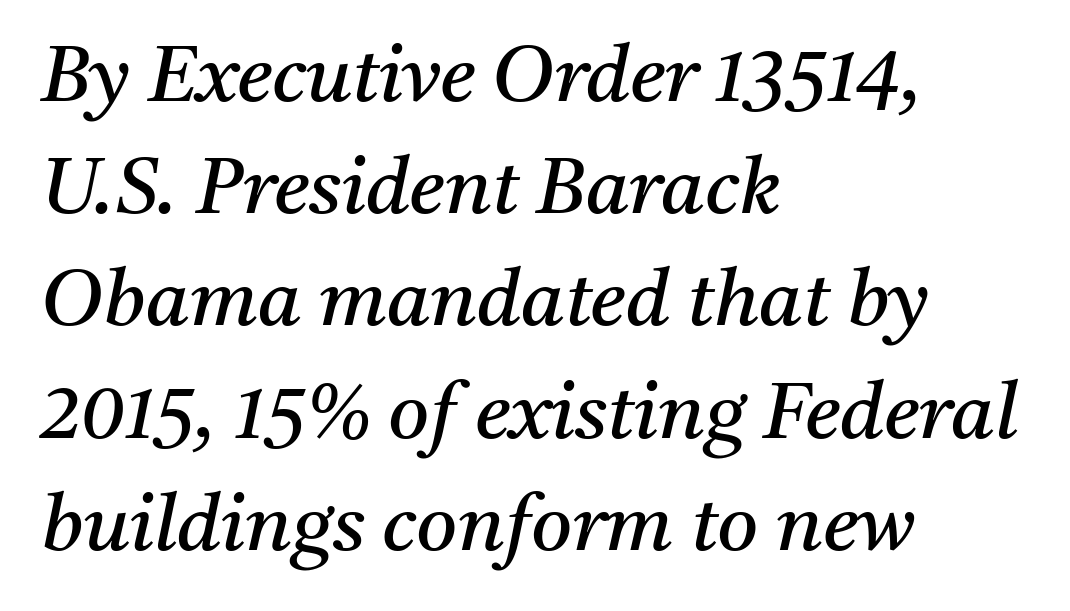
The image shows 79 px regular-weight serif type, italic (leaning right); set left-aligned, normal line spacing (1.42x), normal letter spacing, not underlined; medium stroke contrast and a medium x-height.
